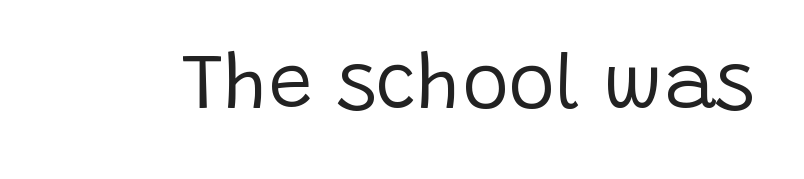
{"serif": "no", "italic": "no", "bold": "no", "weight": "regular", "width": "normal", "stroke_contrast": "low", "x_height": "large", "monospaced": "no", "underline": "no", "letter_spacing": "normal", "letter_spacing_em": 0.0, "glyph_px": 79}
